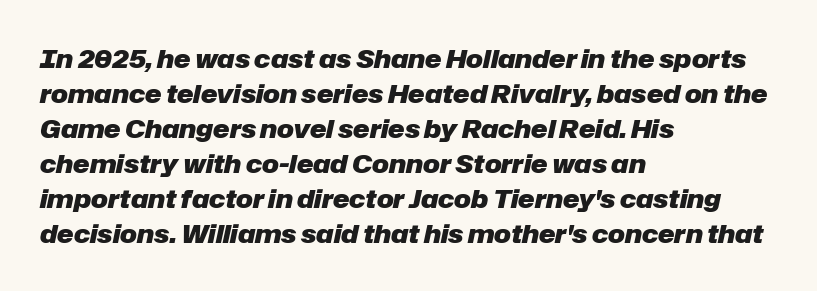
{"italic": "yes", "lean": "right", "slant_degrees": 12, "bold": "yes", "underline": "no", "align": "left", "line_spacing": "normal", "line_spacing_ratio": 1.4, "letter_spacing": "normal", "letter_spacing_em": 0.0, "glyph_px": 25}
